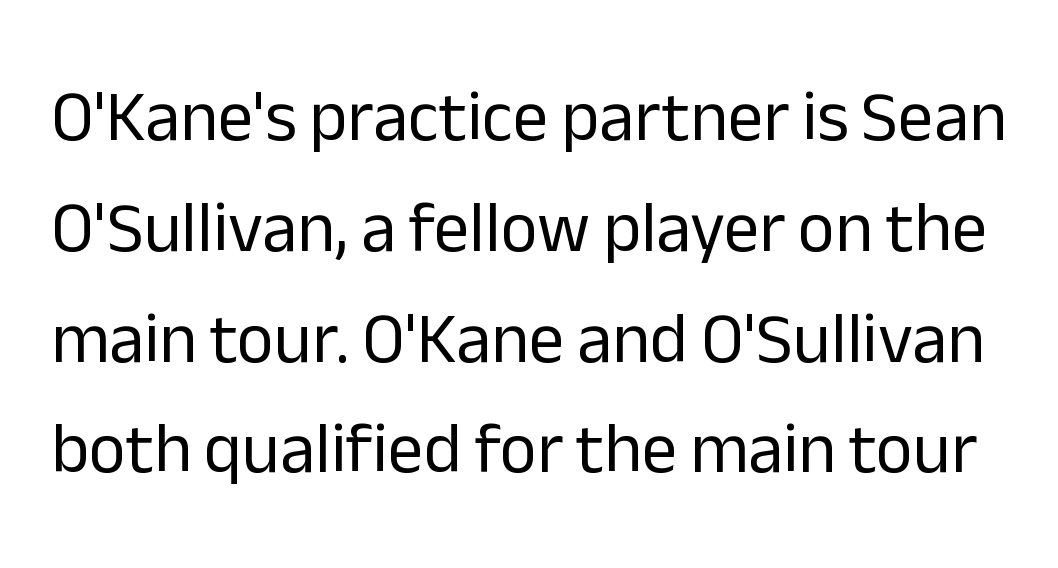
The image shows 71 px regular-weight sans-serif type, upright; set normal line spacing (1.56x), normal letter spacing, not underlined; low stroke contrast and a medium x-height.
